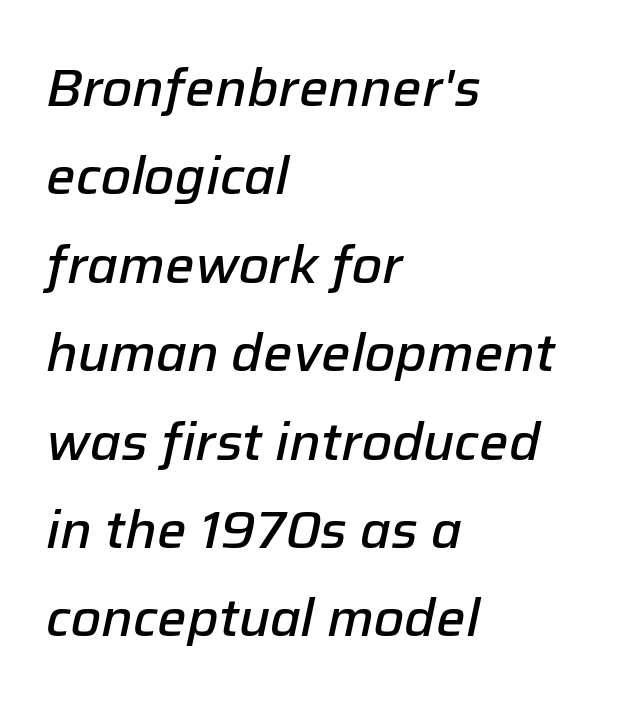
Q: Is the text bold? A: Semi-bold.
Q: Is the text italic (slanted)? A: Yes, it leans right by about 12 degrees.
Q: Is the text underlined? A: No.
Q: How is the paragraph aligned? A: Left-aligned.
Q: Is the spacing between letters normal or unusually wide? A: Normal.
Q: Is the spacing between lines tight, normal or loose? A: Normal.
Q: Width (condensed, normal, or wide)? A: Normal.
Q: Stroke contrast? A: Low.
Q: x-height? A: Medium.
Q: Monospaced? A: No.
